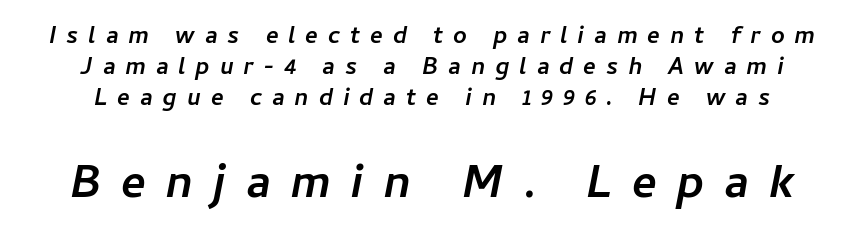
Q: Is the text bold? A: Yes.
Q: Is the text italic (slanted)? A: Yes, it leans right by about 11 degrees.
Q: Is the text underlined? A: No.
Q: Is the spacing between letters normal or unusually wide? A: Unusually wide.
Q: Is the spacing between lines tight, normal or loose? A: Normal.
Q: Which block of text is set in a larger size, the first (top) or the second (bottom)? A: The second (bottom) one.
Q: Width (condensed, normal, or wide)? A: Normal.
Q: Stroke contrast? A: Low.
Q: x-height? A: Medium.
Q: Monospaced? A: No.
